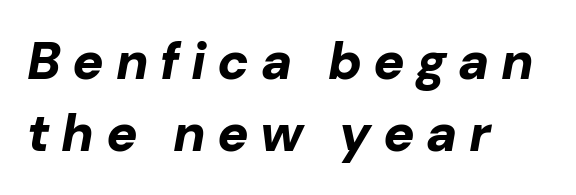
Q: Is the text bold? A: Yes.
Q: Is the text italic (slanted)? A: Yes, it leans right by about 10 degrees.
Q: Is the text underlined? A: No.
Q: How is the paragraph aligned? A: Left-aligned.
Q: Is the spacing between letters normal or unusually wide? A: Unusually wide.
Q: Is the spacing between lines tight, normal or loose? A: Normal.
Q: Width (condensed, normal, or wide)? A: Normal.
Q: Stroke contrast? A: Low.
Q: x-height? A: Medium.
Q: Monospaced? A: No.
